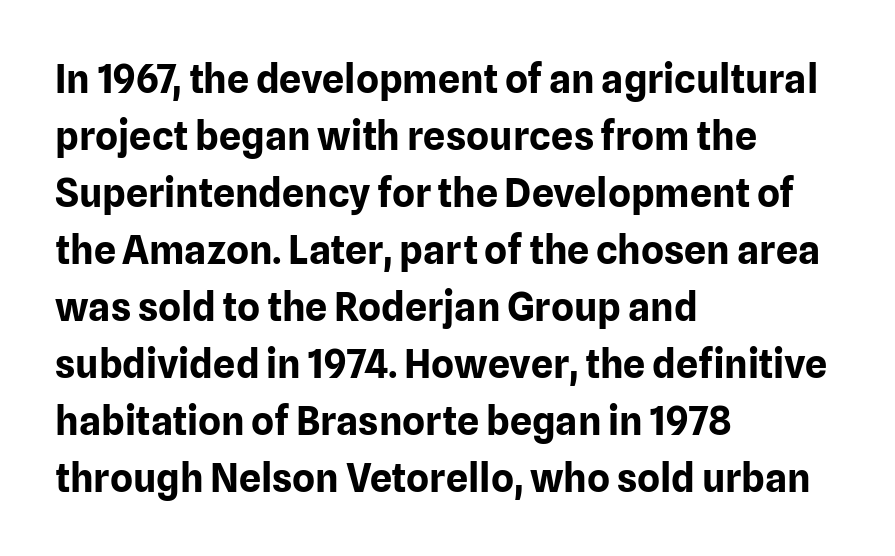
{"serif": "no", "italic": "no", "bold": "yes", "weight": "bold", "width": "normal", "stroke_contrast": "low", "x_height": "medium", "monospaced": "no", "underline": "no", "align": "left", "line_spacing": "normal", "line_spacing_ratio": 1.46, "letter_spacing": "normal", "letter_spacing_em": 0.0, "glyph_px": 39}
